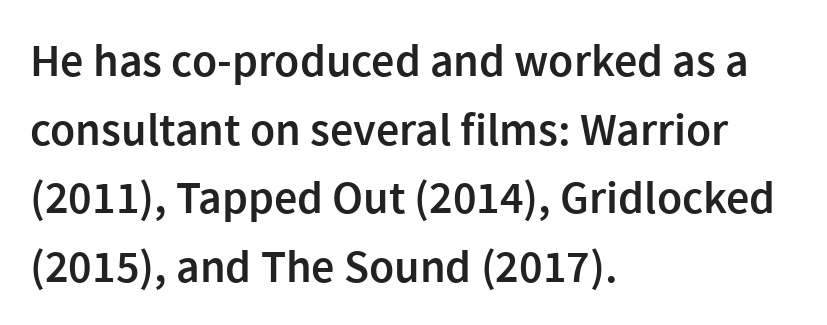
{"serif": "no", "italic": "no", "bold": "semi", "weight": "semibold", "width": "normal", "x_height": "medium", "monospaced": "no", "underline": "no", "align": "left", "line_spacing": "normal", "line_spacing_ratio": 1.49, "letter_spacing": "normal", "letter_spacing_em": 0.0, "glyph_px": 46}
